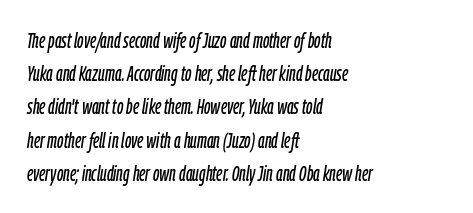
The image shows 21 px text type, italic (leaning right); set left-aligned, normal line spacing (1.58x), normal letter spacing, not underlined.
